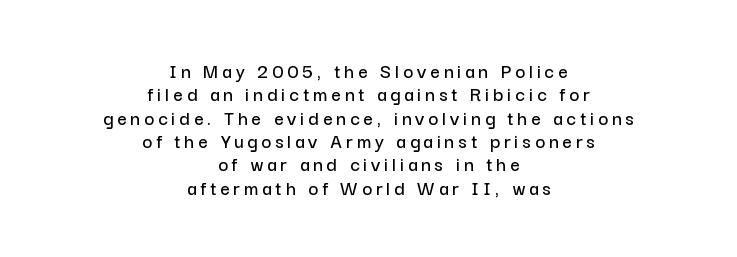
Notice how the stems are strictly vertical — no italics here. The setting favours the middle, as headings and verse often do. Check the space under the baseline: it is left empty. Vertical spacing — tight.
